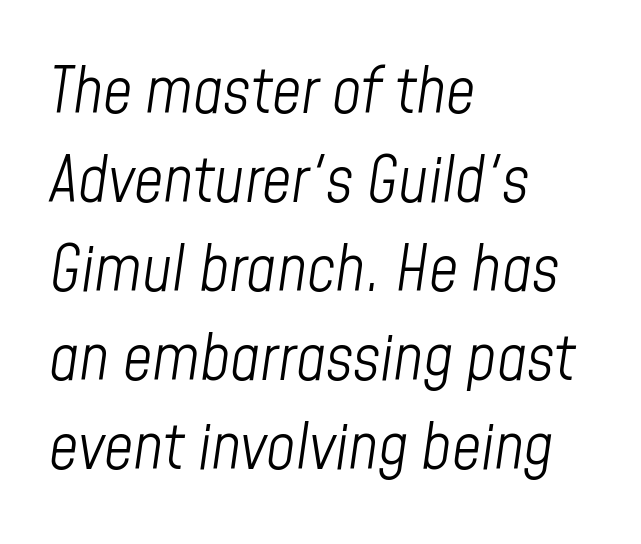
These lines stack with their left ends in a neat column. Whoever set this chose a conventional vertical rhythm. This is not heavy type; no bold has been used. Bare-footed words on every line.
